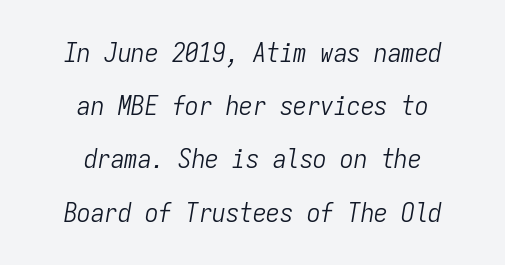
{"italic": "yes", "lean": "right", "slant_degrees": 9, "bold": "no", "underline": "no", "align": "center", "line_spacing": "loose", "line_spacing_ratio": 1.97, "letter_spacing": "normal", "letter_spacing_em": 0.0, "glyph_px": 27}
